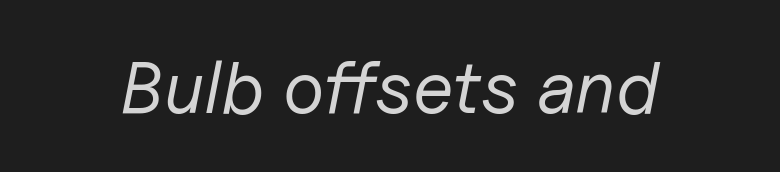
{"italic": "yes", "lean": "right", "slant_degrees": 11, "bold": "no", "weight": "regular", "width": "normal", "stroke_contrast": "low", "x_height": "medium", "monospaced": "no", "underline": "no", "letter_spacing": "normal", "letter_spacing_em": 0.0, "glyph_px": 74}
